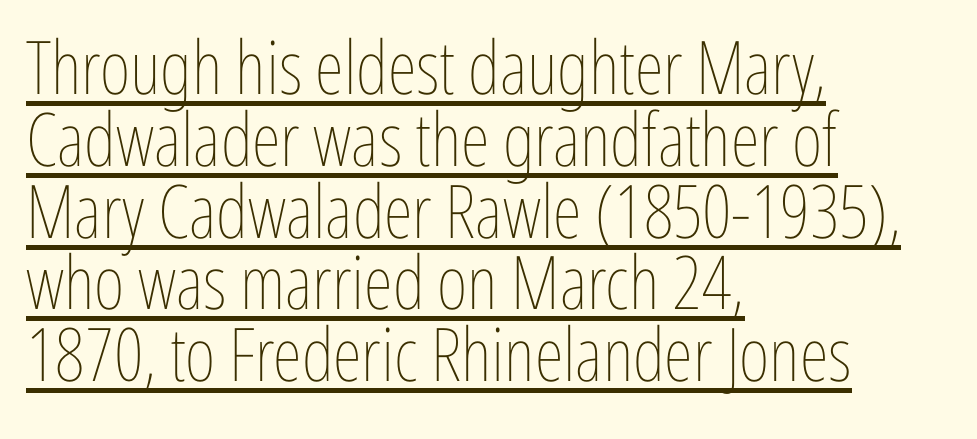
The image shows 74 px thin, condensed type, upright; set left-aligned, tight line spacing (0.97x), normal letter spacing, underlined; low stroke contrast and a medium x-height.
